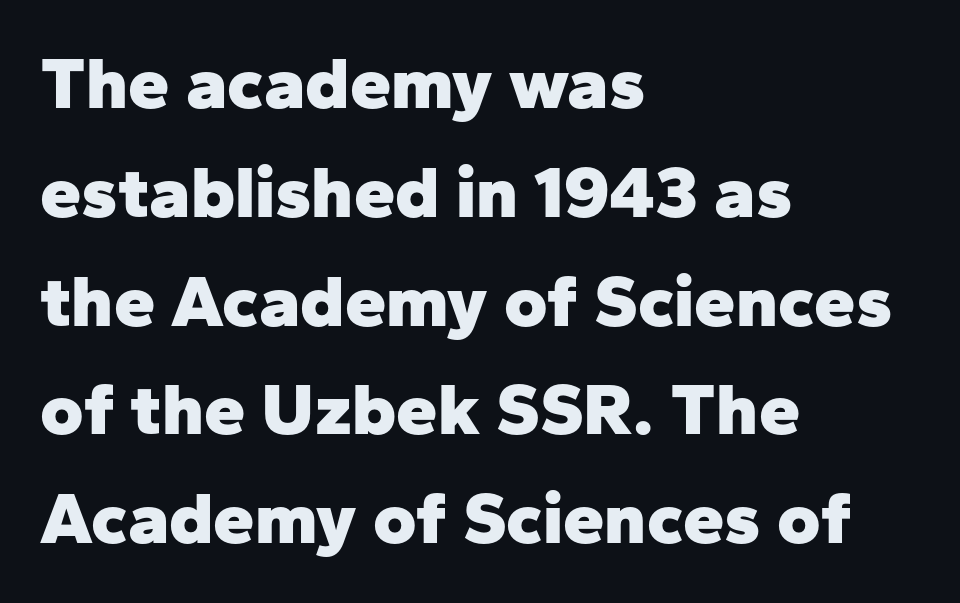
{"serif": "no", "italic": "no", "bold": "yes", "weight": "heavy", "width": "normal", "stroke_contrast": "low", "x_height": "medium", "monospaced": "no", "underline": "no", "align": "left", "line_spacing": "normal", "line_spacing_ratio": 1.47, "letter_spacing": "normal", "letter_spacing_em": 0.0, "glyph_px": 74}
